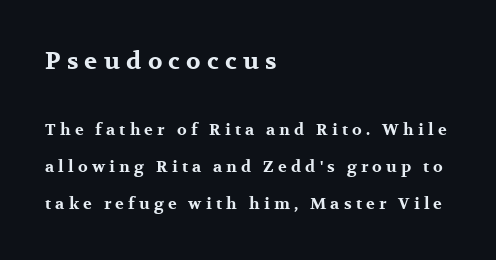
Q: Is the text bold? A: Yes.
Q: Is the text italic (slanted)? A: No, it is upright.
Q: Is the text underlined? A: No.
Q: How is the paragraph aligned? A: Left-aligned.
Q: Is the spacing between letters normal or unusually wide? A: Unusually wide.
Q: Is the spacing between lines tight, normal or loose? A: Loose.
Q: Which block of text is set in a larger size, the first (top) or the second (bottom)? A: The first (top) one.
